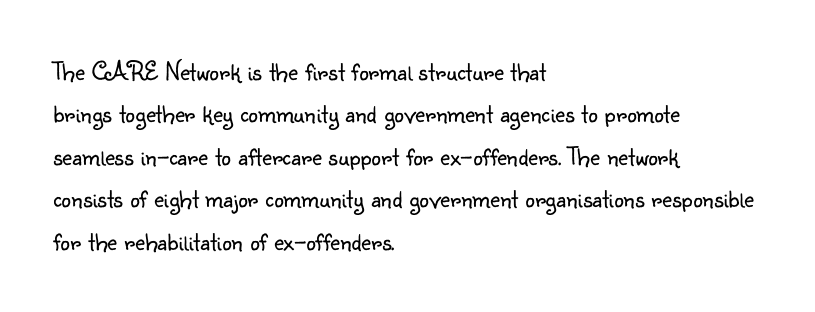
The image shows 27 px text type, upright; set left-aligned, normal line spacing (1.57x), normal letter spacing, not underlined.
